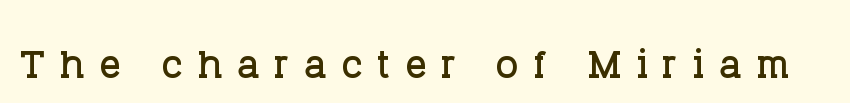
The image shows 53 px serif type, upright; set unusually wide letter spacing (+0.27 em), not underlined; low stroke contrast and a large x-height.
